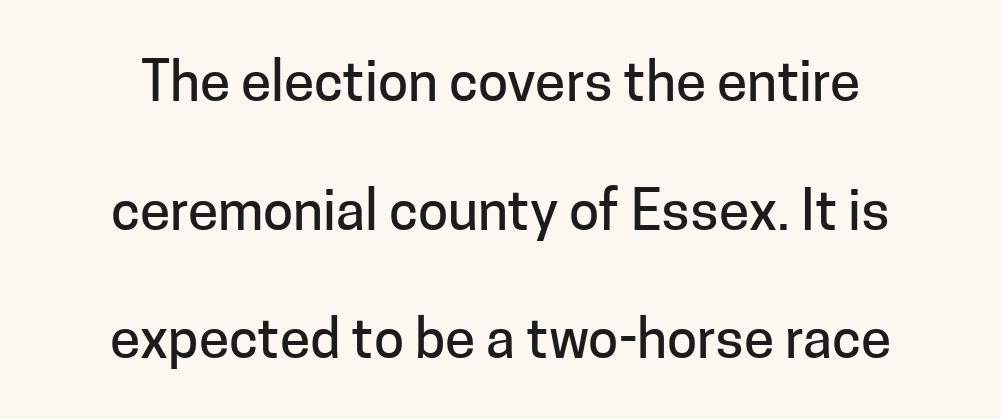
Q: Is the text italic (slanted)? A: No, it is upright.
Q: Is the typeface a serif or a sans-serif typeface? A: Sans-serif.
Q: Is the text underlined? A: No.
Q: Is the spacing between letters normal or unusually wide? A: Normal.
Q: Is the spacing between lines tight, normal or loose? A: Loose.
Q: Width (condensed, normal, or wide)? A: Normal.
Q: Stroke contrast? A: Low.
Q: x-height? A: Medium.
Q: Monospaced? A: No.
